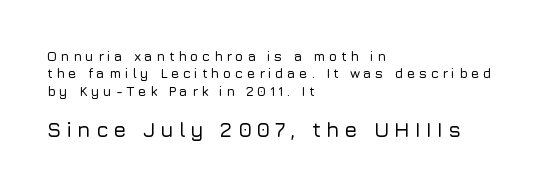
The image shows 21 px text type, upright; set left-aligned, line spacing 1.24x, unusually wide letter spacing (+0.24 em), not underlined; the second (bottom) block is 1.5x larger.
